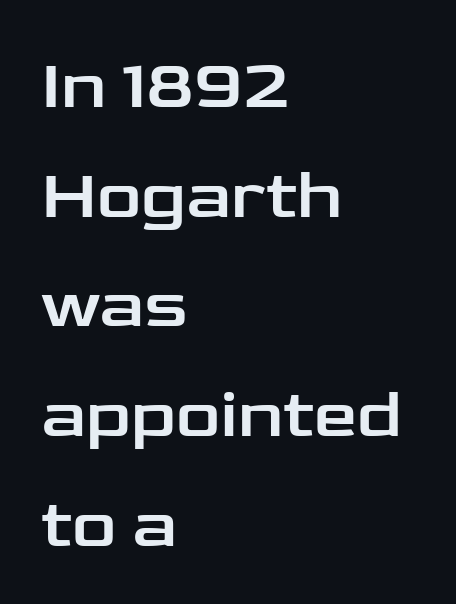
The image shows 69 px wide sans-serif type, upright; set left-aligned, normal line spacing (1.59x), normal letter spacing, not underlined; low stroke contrast and a medium x-height.
